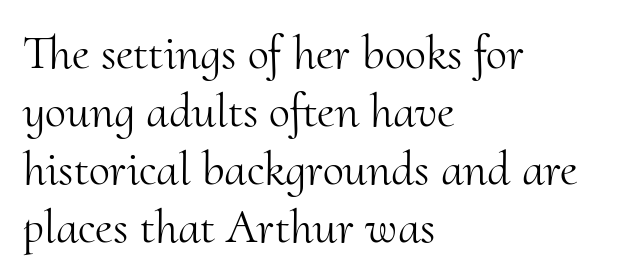
The image shows 48 px light serif type, upright; set left-aligned, line spacing 1.21x, normal letter spacing, not underlined; medium stroke contrast and a small x-height.
